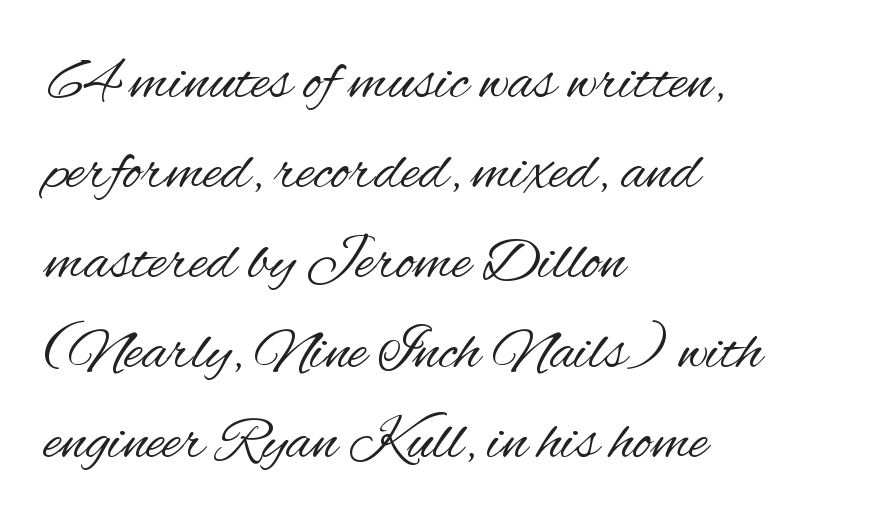
Q: Is the text bold? A: No.
Q: Is the text italic (slanted)? A: Yes.
Q: Is the typeface a serif or a sans-serif typeface? A: Sans-serif.
Q: Is the text underlined? A: No.
Q: How is the paragraph aligned? A: Left-aligned.
Q: Is the spacing between letters normal or unusually wide? A: Normal.
Q: Is the spacing between lines tight, normal or loose? A: Normal.
Q: Width (condensed, normal, or wide)? A: Condensed.
Q: Stroke contrast? A: Medium.
Q: x-height? A: Small.
Q: Monospaced? A: No.
